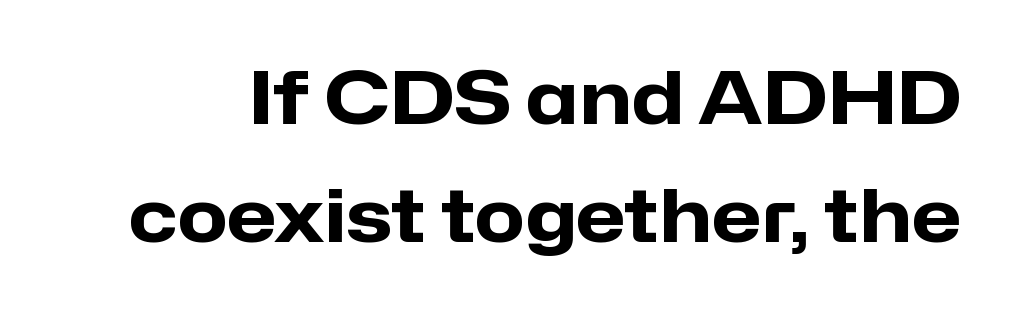
Leading matches the norm, producing a regular column. Short note: letters normally spaced. Each letter keeps its own natural width here, so spacing adapts to shape. The area under the type is left untouched.
